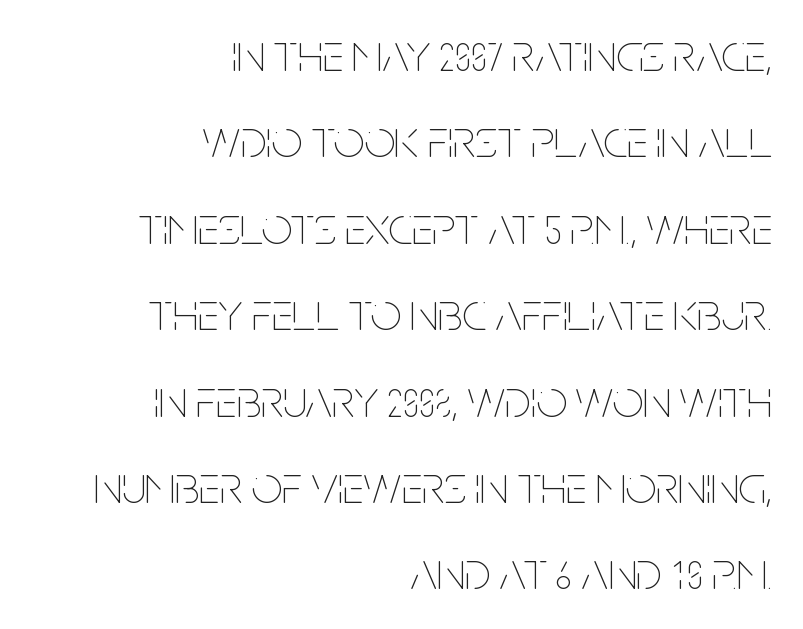
Q: Is the text bold? A: No.
Q: Is the text italic (slanted)? A: No, it is upright.
Q: Is the text underlined? A: No.
Q: How is the paragraph aligned? A: Right-aligned.
Q: Is the spacing between letters normal or unusually wide? A: Normal.
Q: Is the spacing between lines tight, normal or loose? A: Normal.
Q: Width (condensed, normal, or wide)? A: Condensed.
Q: Stroke contrast? A: Low.
Q: x-height? A: Large.
Q: Monospaced? A: No.
